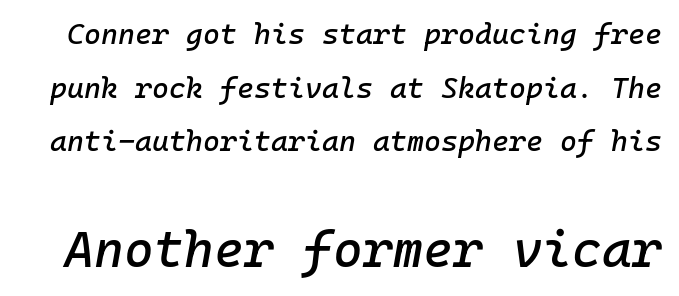
The font's italic variant was chosen for this text. Of the two passages, the one underneath uses the larger point size. Anything drawn beneath the words? Only blank space. This sample uses plain, unmodified letter spacing.
